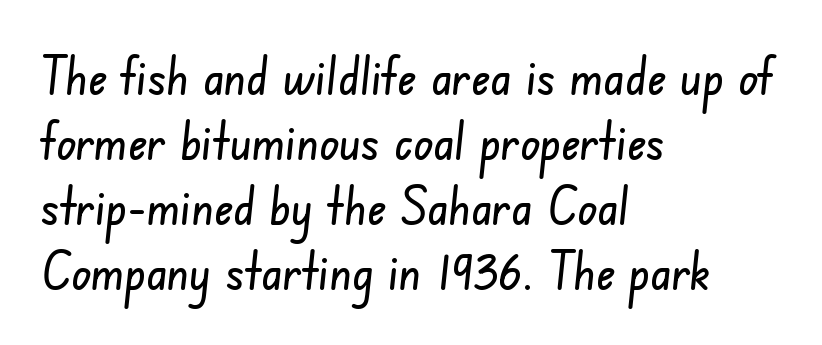
The ragged edge is on the right, which tells us the setting is flush left. Line spacing here is normal. Proportional: the letters do not fall into vertical columns. Standard letterfit; no display-style spreading of the glyphs. Type style note: lacks serifs. The passage shown is not underscored anywhere.
